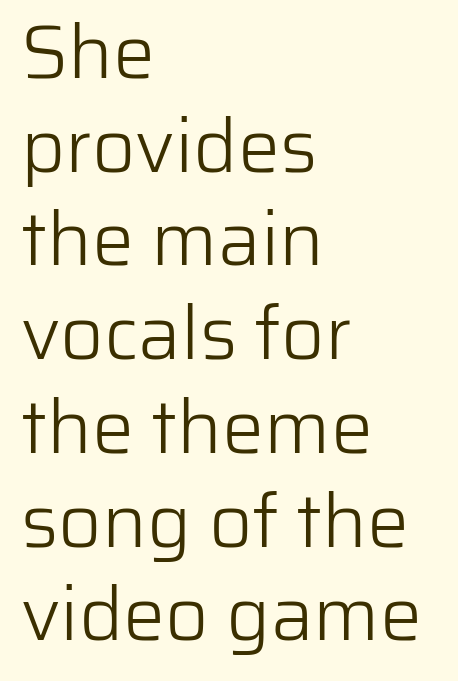
Grotesque or geometric, the face here clearly has no serifs. Is the stroke heavy? The answer is a plain regular-or-lighter. Glance below the letters and you will spot only blank space. Is the letter spacing exaggerated? No — it looks like the ordinary default. Students, observe: this is what conventionally led text looks like. The axis of the letterforms is exactly vertical.
